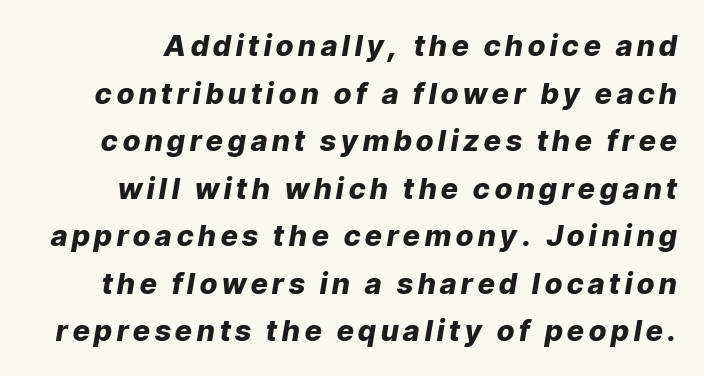
A normal amount of white space separates one row of letters from the next. Heavy, bold letterforms. Descenders are the only things crossing below the line. When letters slant like this, we call the style italic.
